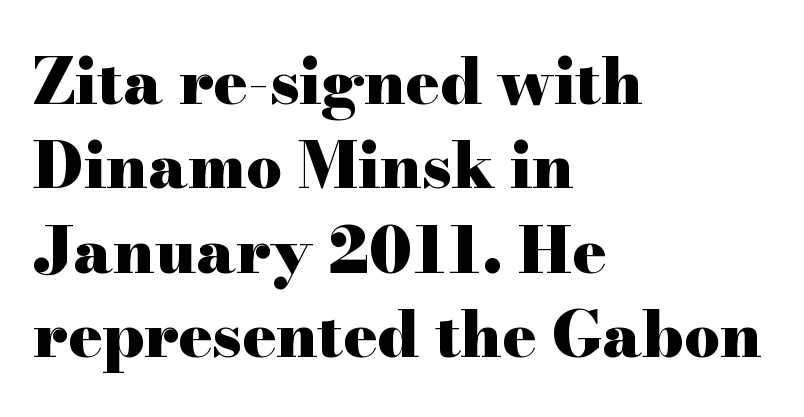
The image shows 63 px heavy, wide serif type, upright; set left-aligned, normal line spacing (1.34x), normal letter spacing, not underlined; high stroke contrast and a small x-height.
